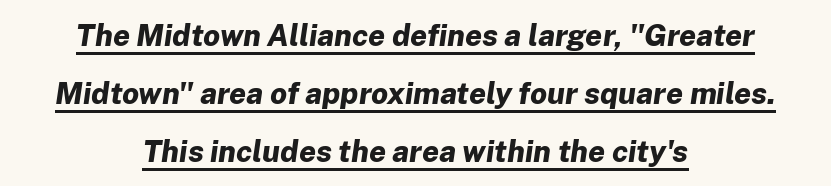
The image shows 30 px bold type, italic (leaning right); set centered, loose line spacing (1.93x), normal letter spacing, underlined; low stroke contrast and a medium x-height.
